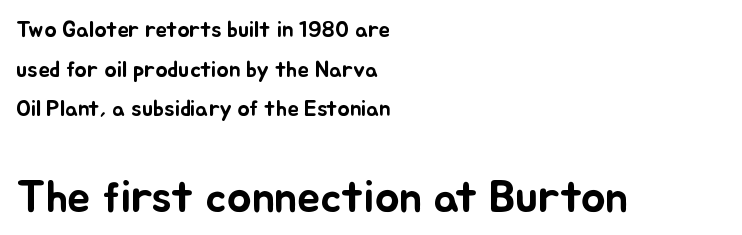
The gap between lines stays unmarked. Nothing unusual about the tracking: characters are spaced as the font intends. These lines are rendered in a variable-pitch font. In terms of posture, this sample is upright.
